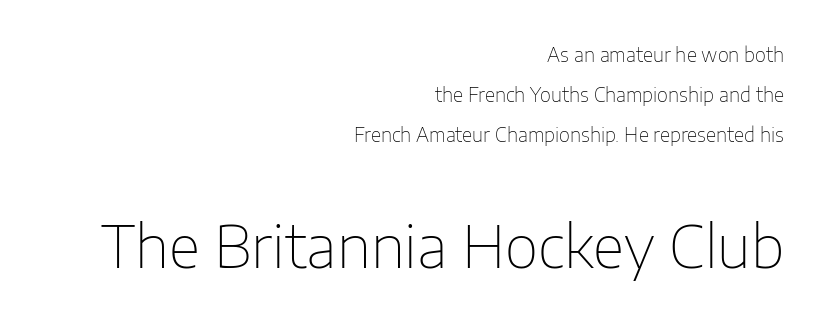
The image shows 58 px thin sans-serif type, upright; set right-aligned, loose line spacing (2.1x), normal letter spacing, not underlined; the second (bottom) block is 3.05x larger; low stroke contrast and a medium x-height.
